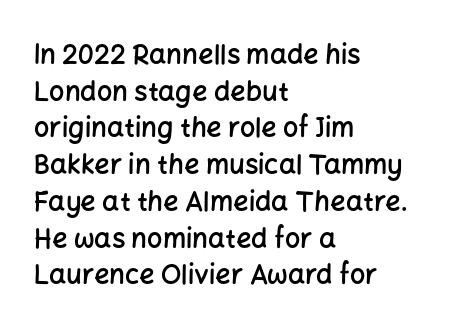
The image shows 27 px text type, upright; set left-aligned, normal line spacing (1.36x), normal letter spacing, not underlined.
